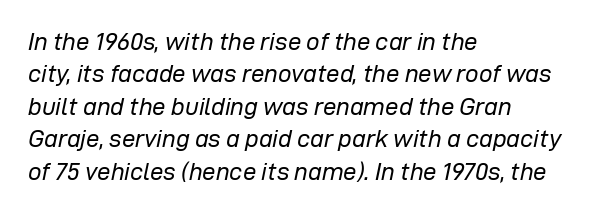
The image shows 24 px text type, italic (leaning right); set left-aligned, normal line spacing (1.35x), normal letter spacing, not underlined.
